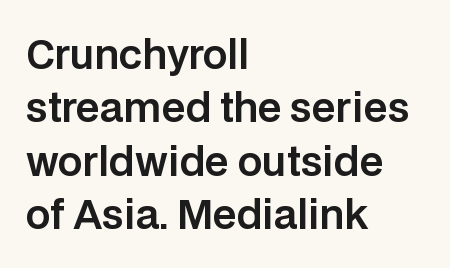
Q: Is the text italic (slanted)? A: No, it is upright.
Q: Is the typeface a serif or a sans-serif typeface? A: Sans-serif.
Q: Is the text underlined? A: No.
Q: How is the paragraph aligned? A: Left-aligned.
Q: Is the spacing between letters normal or unusually wide? A: Normal.
Q: Is the spacing between lines tight, normal or loose? A: Normal.
Q: Width (condensed, normal, or wide)? A: Normal.
Q: Stroke contrast? A: Low.
Q: x-height? A: Large.
Q: Monospaced? A: No.
